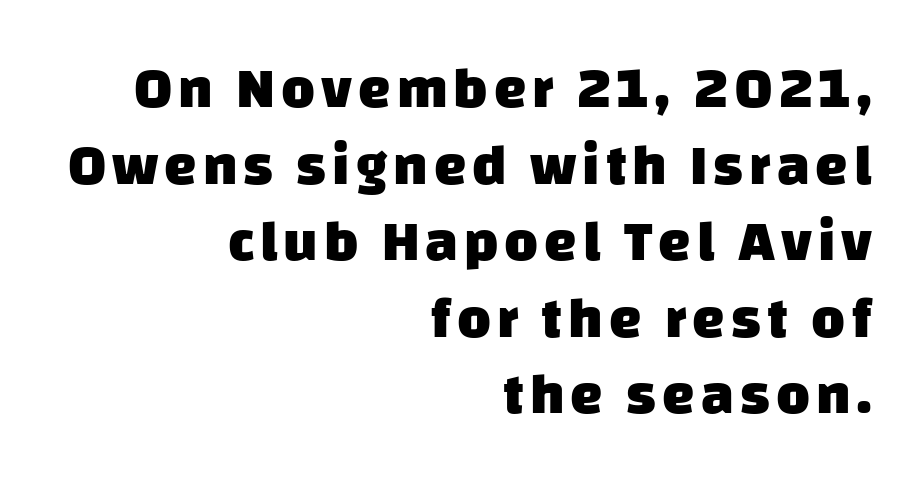
The image shows 58 px heavy sans-serif type; set right-aligned, normal line spacing (1.32x), not underlined; low stroke contrast and a large x-height.
